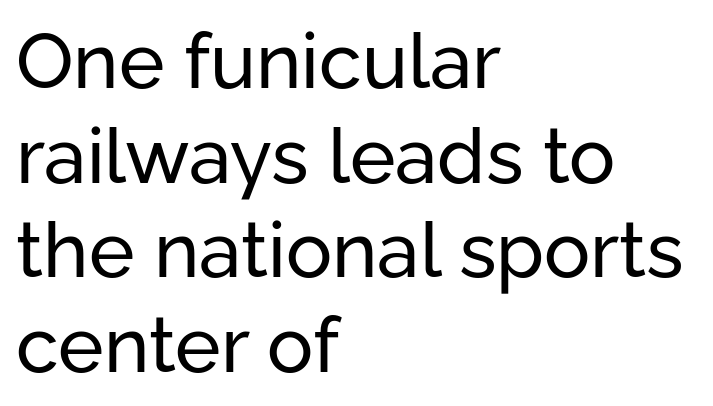
Caption: standard tracking, unaltered. Do the letters lean? They stand straight. The face used here is proportionally spaced, like ordinary book or web type. This reads as an unemphasized weight, regular at the heaviest. Font category for this specimen: sans-serif. Type without underlining.
